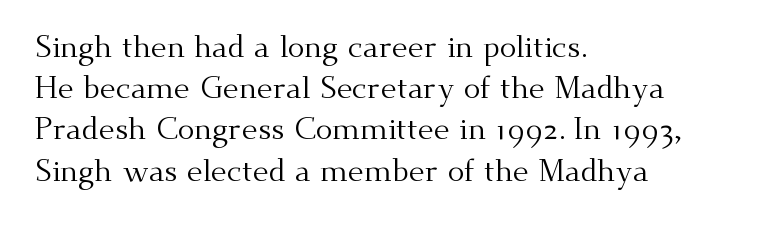
Baseline-to-baseline distance is the conventional proportion of letter height. Reading down the block, your eye returns to a fixed left position each line. Old-style or modern, the face here clearly has serifs. There is no visible air inserted between adjacent glyphs. Underlining? Definitely not there. This is not heavy type; no bold has been used.
